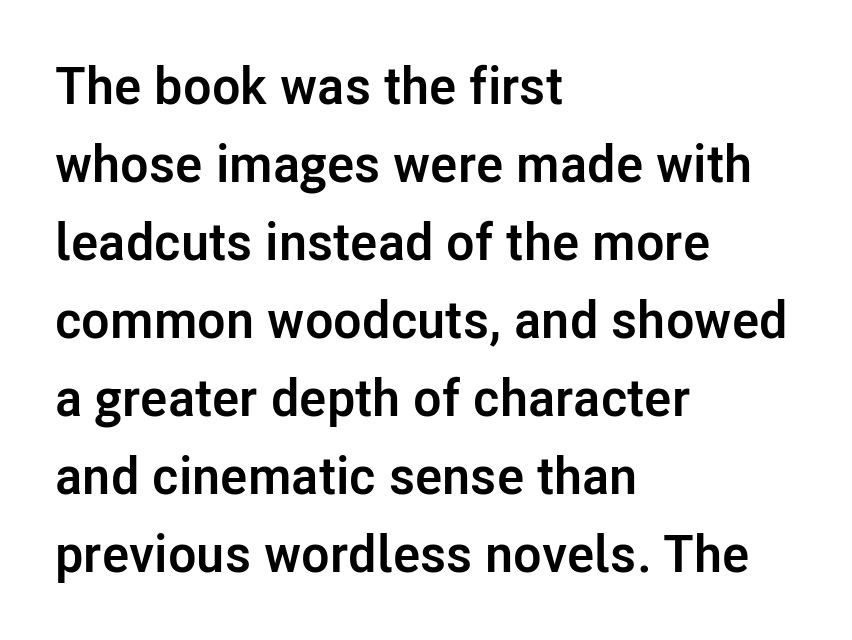
The image shows 52 px semibold sans-serif type, upright; set left-aligned, normal line spacing (1.5x), normal letter spacing, not underlined; low stroke contrast and a medium x-height.
